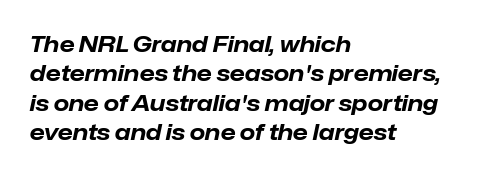
When letters slant like this, we call the style italic. Horizontal alignment here is leftward, the default for most running prose. The typesetting leans heavy: a genuine bold. The space between consecutive lines is moderate.
